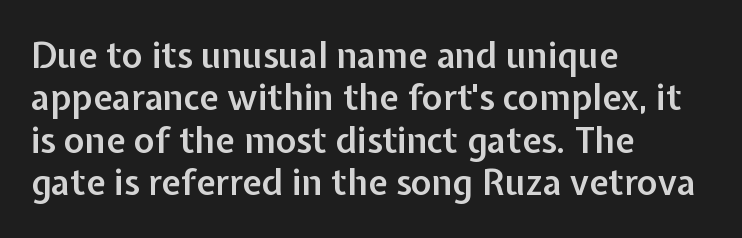
Q: Is the text bold? A: Semi-bold.
Q: Is the text italic (slanted)? A: No, it is upright.
Q: Is the typeface a serif or a sans-serif typeface? A: Sans-serif.
Q: Is the text underlined? A: No.
Q: How is the paragraph aligned? A: Left-aligned.
Q: Is the spacing between letters normal or unusually wide? A: Normal.
Q: Width (condensed, normal, or wide)? A: Normal.
Q: Stroke contrast? A: Low.
Q: x-height? A: Medium.
Q: Monospaced? A: No.
